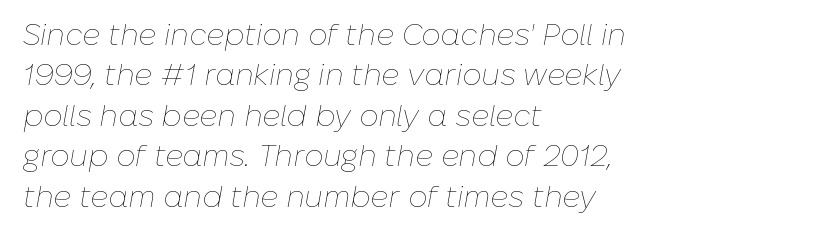
The image shows 30 px thin type, italic (leaning right); set left-aligned, normal line spacing (1.35x), normal letter spacing, not underlined; low stroke contrast and a medium x-height.
